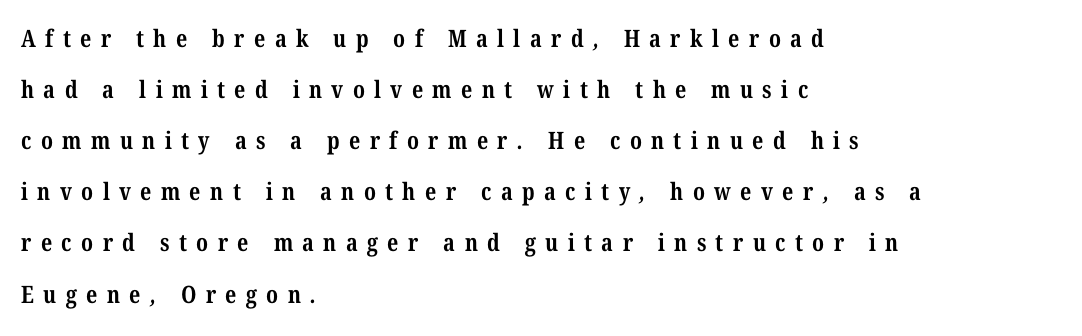
The image shows 24 px bold type; set left-aligned, loose line spacing (2.13x), unusually wide letter spacing (+0.39 em), not underlined.
